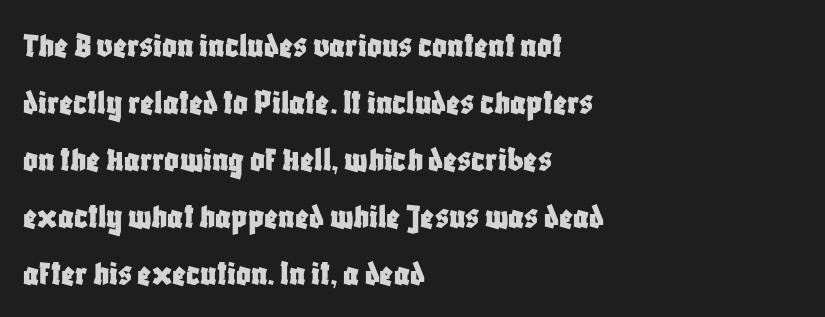
You can tell from the bare stems that sans-serif type was used. Spacing verdict: proportional, widths tailored to each character. All the whitespace from short lines collects on the right. No italicization has been applied; the sample stays upright. Quick note: underline off. No extra tracking has been applied to these lines.
